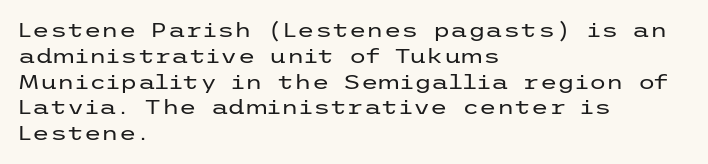
The image shows 20 px text type, upright; set left-aligned, normal line spacing (1.29x), normal letter spacing, not underlined.
